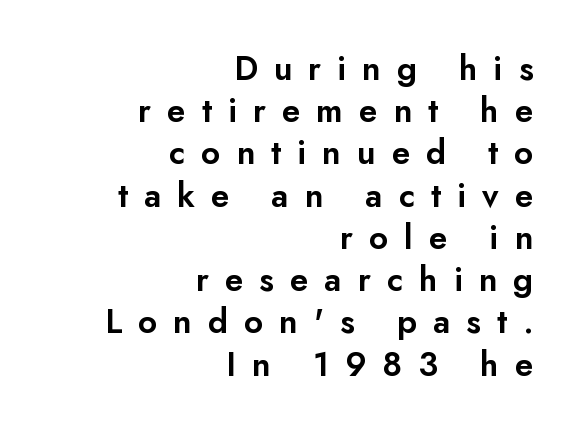
{"serif": "no", "italic": "no", "width": "normal", "stroke_contrast": "low", "x_height": "small", "monospaced": "no", "underline": "no", "align": "right", "line_spacing": "normal", "line_spacing_ratio": 1.28, "letter_spacing": "wide", "letter_spacing_em": 0.49, "glyph_px": 33}
